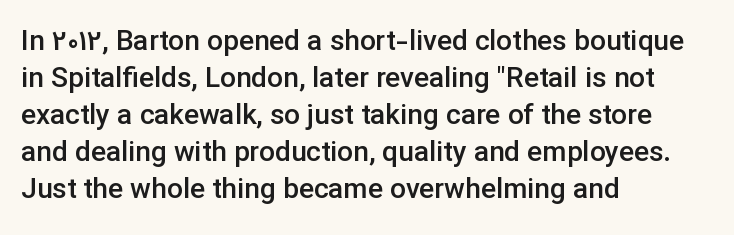
{"serif": "no", "italic": "no", "bold": "semi", "weight": "semibold", "width": "normal", "stroke_contrast": "low", "x_height": "medium", "monospaced": "no", "underline": "no", "align": "left", "line_spacing": "normal", "line_spacing_ratio": 1.32, "letter_spacing": "normal", "letter_spacing_em": 0.0, "glyph_px": 28}
